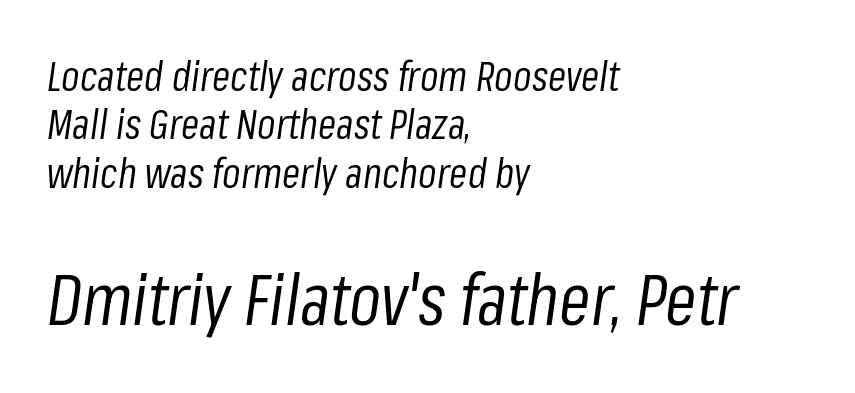
Q: Is the text bold? A: No.
Q: Is the text italic (slanted)? A: Yes, it leans right by about 8 degrees.
Q: Is the text underlined? A: No.
Q: How is the paragraph aligned? A: Left-aligned.
Q: Is the spacing between letters normal or unusually wide? A: Normal.
Q: Which block of text is set in a larger size, the first (top) or the second (bottom)? A: The second (bottom) one.
Q: Width (condensed, normal, or wide)? A: Condensed.
Q: Stroke contrast? A: Low.
Q: x-height? A: Medium.
Q: Monospaced? A: No.
